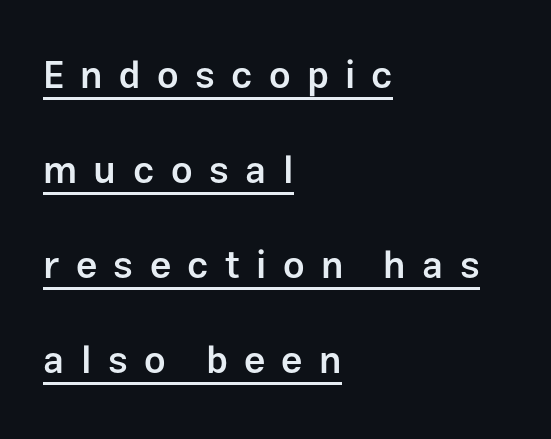
These lines stack with their left ends in a neat column. Characters follow at a spacing far wider than the type designer built in. Semibold letterforms, between regular and bold. Serifs: no, the terminals of the letterforms are clean.
